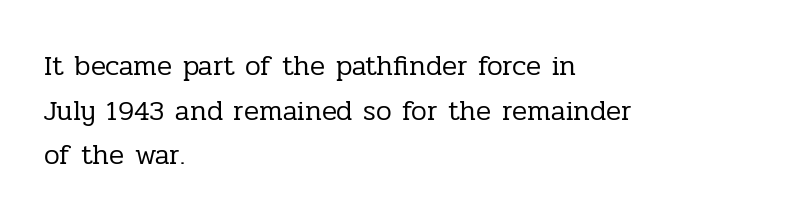
Stem width sits at or under what a default text font uses. Letterform terminals end in serifs throughout the passage. Rendered with straight, roman letterforms. Line spacing here is normal. The text block is weighted toward the left margin, trailing off unevenly rightward.
